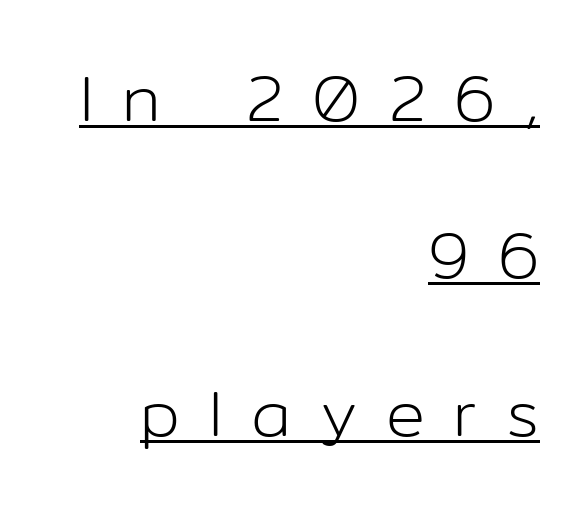
Q: Is the text bold? A: No.
Q: Is the text italic (slanted)? A: No, it is upright.
Q: Is the typeface a serif or a sans-serif typeface? A: Sans-serif.
Q: Is the text underlined? A: Yes.
Q: How is the paragraph aligned? A: Right-aligned.
Q: Is the spacing between letters normal or unusually wide? A: Unusually wide.
Q: Is the spacing between lines tight, normal or loose? A: Loose.
Q: Width (condensed, normal, or wide)? A: Normal.
Q: Stroke contrast? A: Low.
Q: x-height? A: Medium.
Q: Monospaced? A: No.
